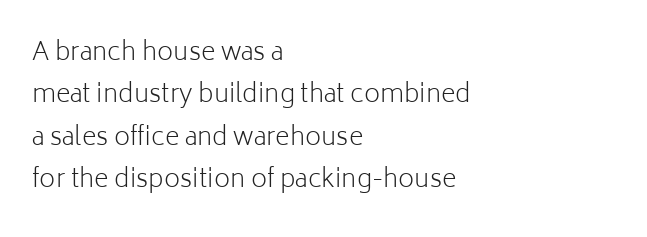
Q: Is the text bold? A: No.
Q: Is the text italic (slanted)? A: No, it is upright.
Q: Is the text underlined? A: No.
Q: How is the paragraph aligned? A: Left-aligned.
Q: Is the spacing between letters normal or unusually wide? A: Normal.
Q: Is the spacing between lines tight, normal or loose? A: Normal.
